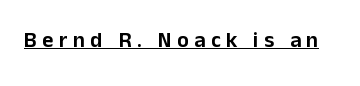
The image shows 22 px text type, upright; set unusually wide letter spacing (+0.24 em), underlined.
